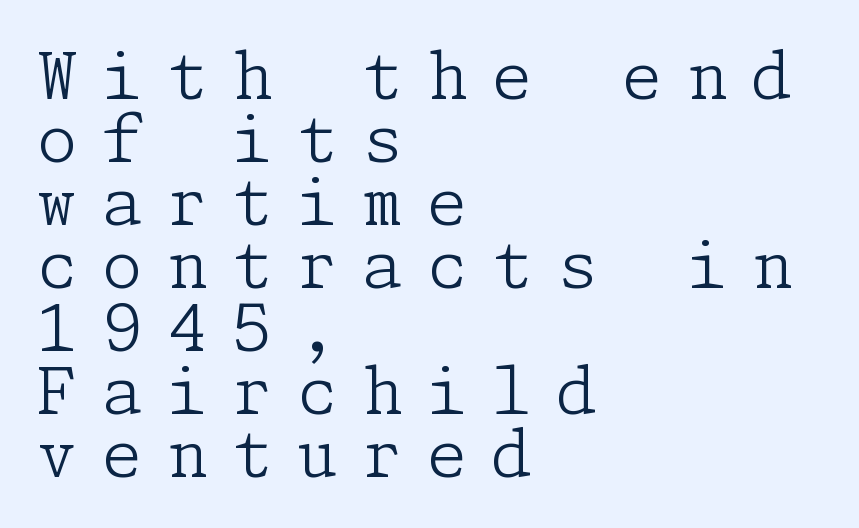
Q: Is the text bold? A: No.
Q: Is the text italic (slanted)? A: No, it is upright.
Q: Is the typeface a serif or a sans-serif typeface? A: Serif.
Q: Is the text underlined? A: No.
Q: How is the paragraph aligned? A: Left-aligned.
Q: Is the spacing between letters normal or unusually wide? A: Unusually wide.
Q: Is the spacing between lines tight, normal or loose? A: Tight.
Q: Width (condensed, normal, or wide)? A: Normal.
Q: Stroke contrast? A: Low.
Q: x-height? A: Medium.
